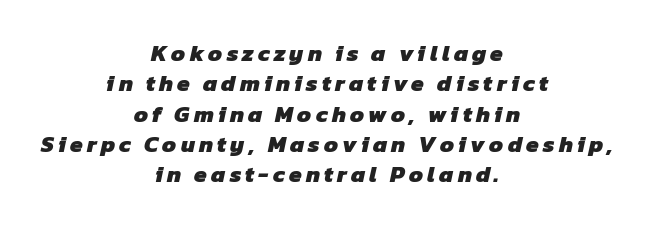
The image shows 23 px bold type; set centered, normal line spacing (1.32x), not underlined.
